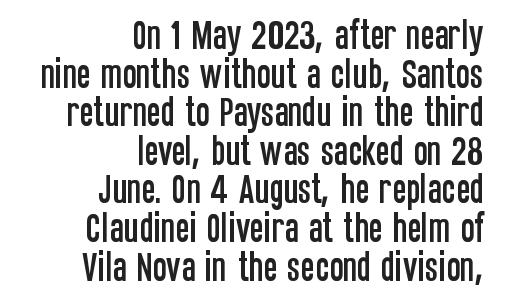
The image shows 33 px condensed sans-serif type, upright; set right-aligned, line spacing 1.17x, normal letter spacing, not underlined; low stroke contrast and a large x-height.
